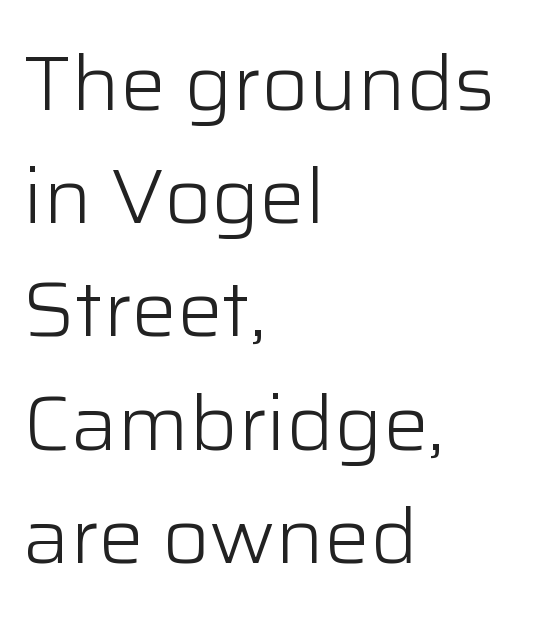
The image shows 76 px light sans-serif type, upright; set left-aligned, normal line spacing (1.49x), normal letter spacing, not underlined; low stroke contrast and a medium x-height.
